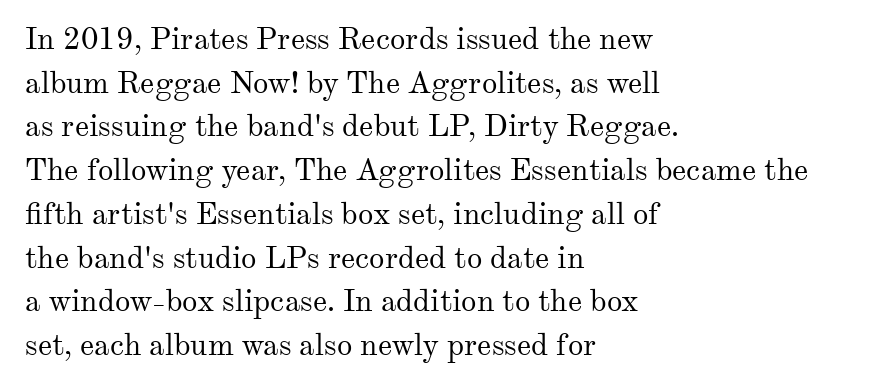
Q: Is the text bold? A: No.
Q: Is the text italic (slanted)? A: No, it is upright.
Q: Is the typeface a serif or a sans-serif typeface? A: Serif.
Q: Is the text underlined? A: No.
Q: How is the paragraph aligned? A: Left-aligned.
Q: Is the spacing between letters normal or unusually wide? A: Normal.
Q: Is the spacing between lines tight, normal or loose? A: Normal.
Q: Width (condensed, normal, or wide)? A: Normal.
Q: Stroke contrast? A: Medium.
Q: x-height? A: Small.
Q: Monospaced? A: No.
